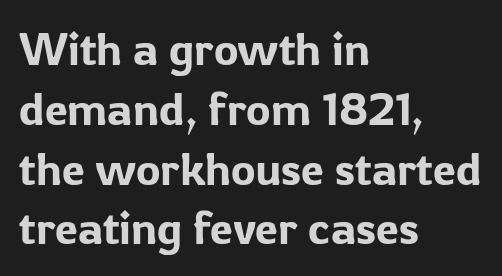
{"serif": "no", "italic": "no", "width": "normal", "stroke_contrast": "low", "x_height": "medium", "monospaced": "no", "underline": "no", "align": "left", "line_spacing": "normal", "line_spacing_ratio": 1.3, "letter_spacing": "normal", "letter_spacing_em": 0.0, "glyph_px": 46}
